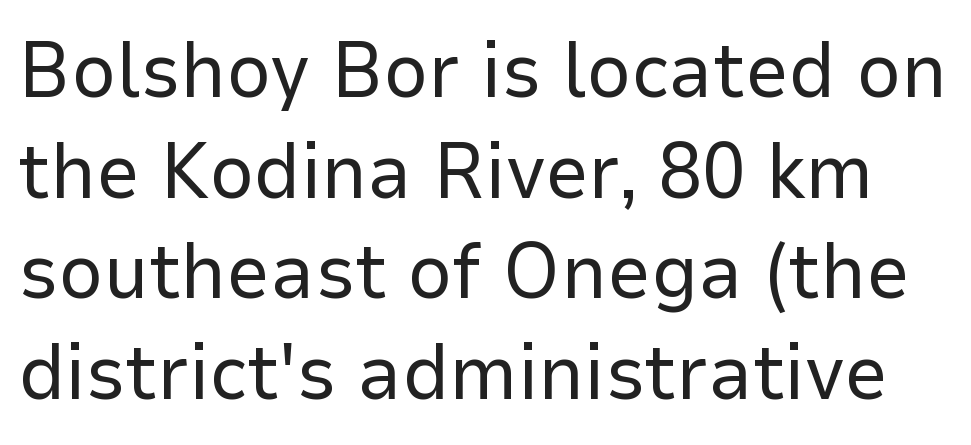
The image shows 78 px regular-weight sans-serif type, upright; set normal line spacing (1.29x), normal letter spacing, not underlined; low stroke contrast and a medium x-height.
